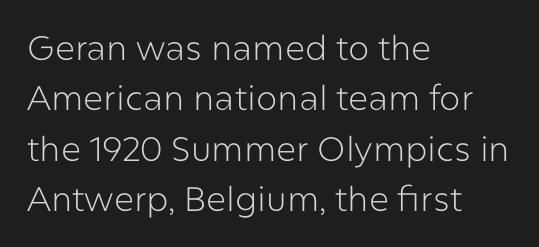
{"serif": "no", "italic": "no", "bold": "no", "weight": "light", "width": "normal", "stroke_contrast": "low", "x_height": "medium", "monospaced": "no", "underline": "no", "align": "left", "line_spacing": "normal", "line_spacing_ratio": 1.48, "letter_spacing": "normal", "letter_spacing_em": 0.0, "glyph_px": 34}
